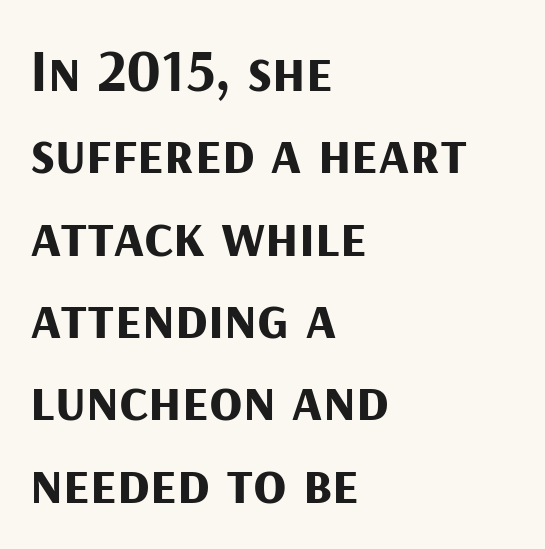
The paragraph shown leans on its left margin. The tracking reads as untouched default to a designer's eye. The typesetting leans heavy: a genuine bold. Classification — sans serif.
